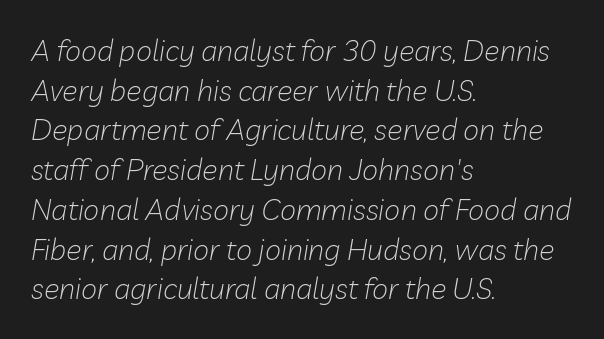
The image shows 29 px light type, italic (leaning right); set left-aligned, normal line spacing (1.37x), normal letter spacing, not underlined; low stroke contrast and a medium x-height.
